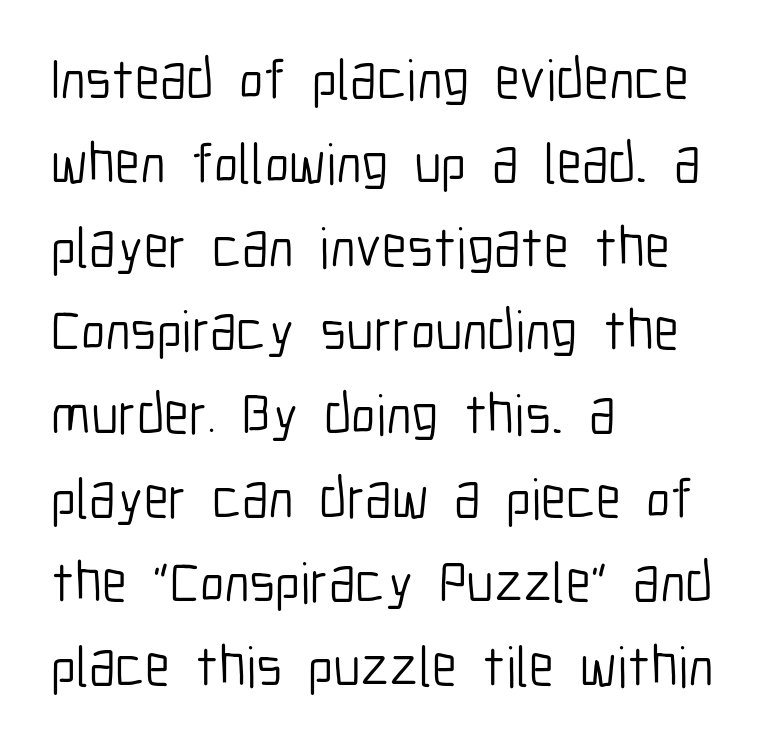
Q: Is the text bold? A: No.
Q: Is the text italic (slanted)? A: No, it is upright.
Q: Is the typeface a serif or a sans-serif typeface? A: Sans-serif.
Q: Is the text underlined? A: No.
Q: How is the paragraph aligned? A: Left-aligned.
Q: Is the spacing between letters normal or unusually wide? A: Normal.
Q: Is the spacing between lines tight, normal or loose? A: Normal.
Q: Width (condensed, normal, or wide)? A: Condensed.
Q: Stroke contrast? A: Low.
Q: x-height? A: Medium.
Q: Monospaced? A: No.
